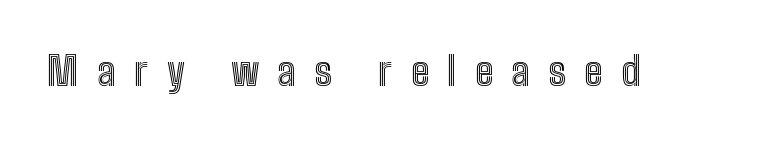
The image shows 39 px condensed type, upright; set unusually wide letter spacing (+0.48 em), not underlined; a medium x-height.
